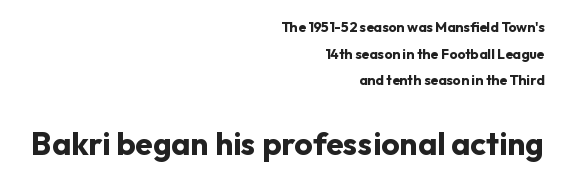
The image shows 32 px bold sans-serif type, upright; set right-aligned, loose line spacing (1.9x), normal letter spacing, not underlined; the second (bottom) block is 2.29x larger; low stroke contrast and a medium x-height.
